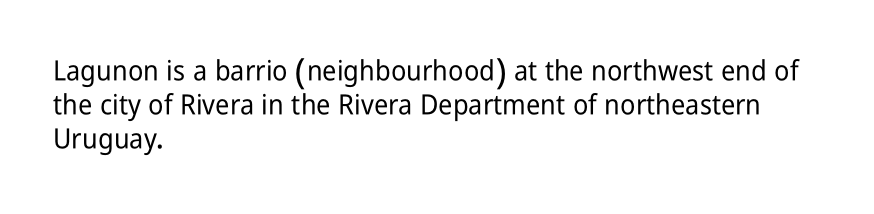
The image shows 28 px condensed sans-serif type, upright; set left-aligned, line spacing 1.22x, normal letter spacing, not underlined; low stroke contrast and a medium x-height.
